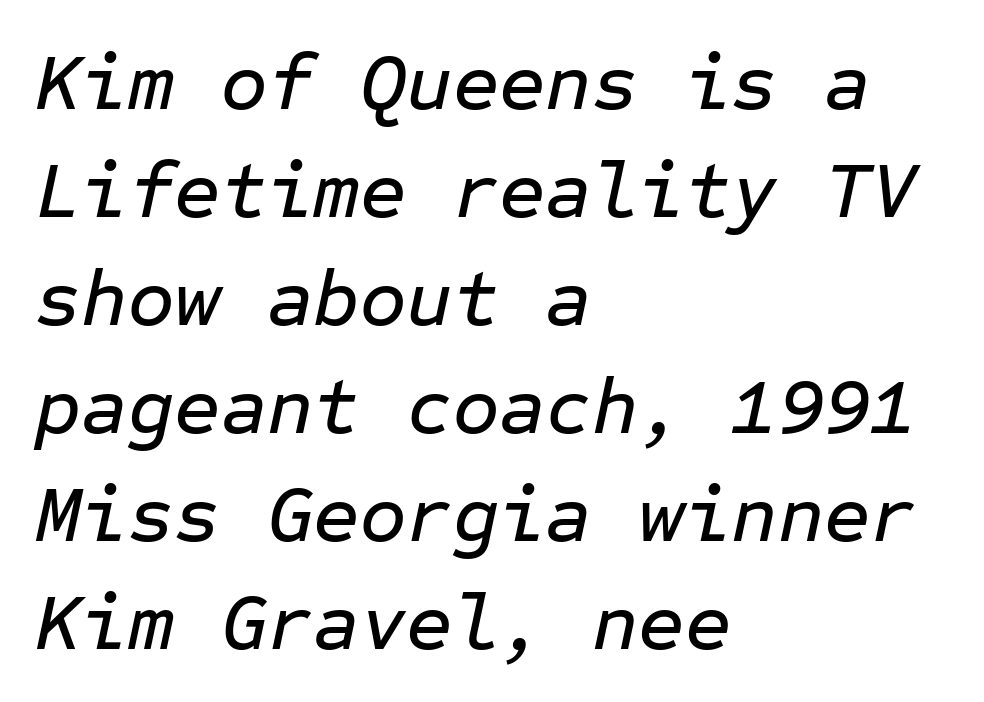
{"italic": "yes", "lean": "right", "slant_degrees": 12, "width": "normal", "stroke_contrast": "low", "x_height": "medium", "monospaced": "yes", "underline": "no", "align": "left", "line_spacing": "normal", "line_spacing_ratio": 1.35, "letter_spacing": "normal", "letter_spacing_em": 0.0, "glyph_px": 80}
